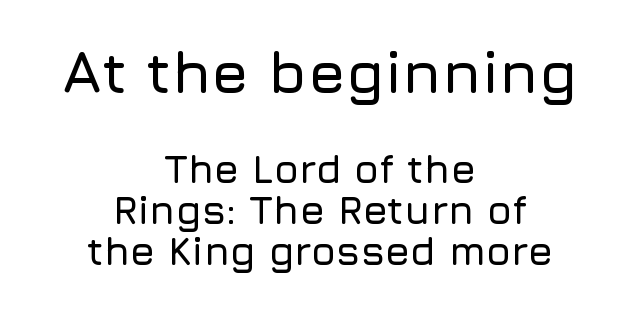
Short and long lines alike share a common midpoint. The line texture is even and compact thanks to regular tracking. The space directly below the letters is spotless. Proportional: the letters do not fall into vertical columns.
